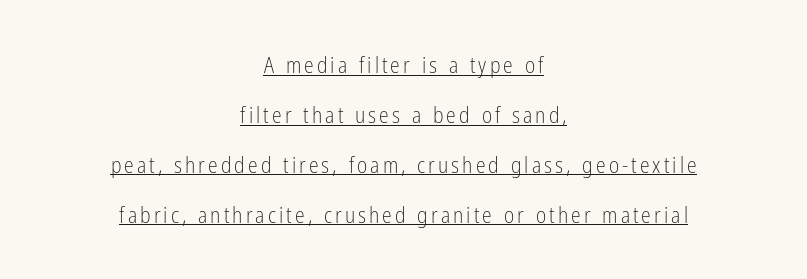
{"italic": "no", "bold": "no", "underline": "yes", "align": "center", "line_spacing": "loose", "line_spacing_ratio": 2.27, "glyph_px": 22}
